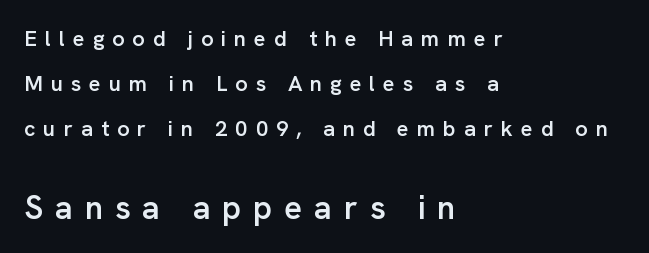
This sample has the flowing, uneven cadence of proportional lettering. Characters follow at a spacing far wider than the type designer built in. The specimen omits any rule beneath the text block's lines. The letters in the lower block stand taller than those in the block above. The text block is weighted toward the left margin, trailing off unevenly rightward.
